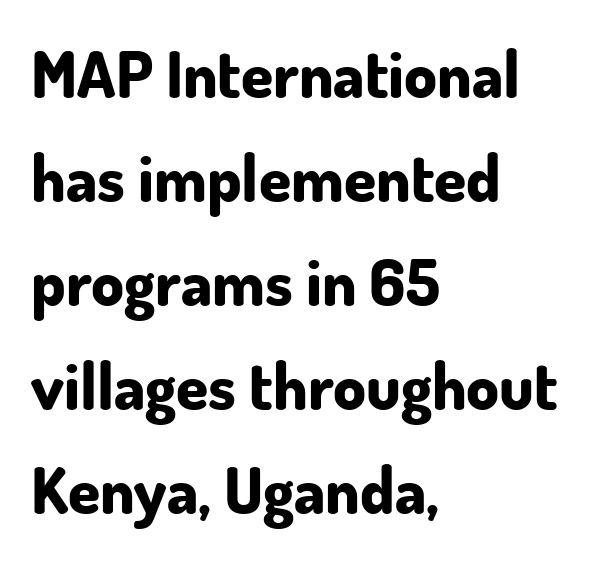
The image shows 65 px bold sans-serif type, upright; set left-aligned, normal line spacing (1.6x), normal letter spacing, not underlined; low stroke contrast and a small x-height.
